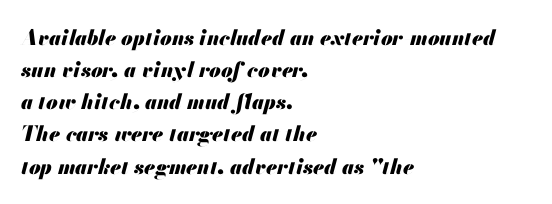
Q: Is the text bold? A: Yes.
Q: Is the text italic (slanted)? A: Yes, it leans right by about 13 degrees.
Q: Is the text underlined? A: No.
Q: How is the paragraph aligned? A: Left-aligned.
Q: Is the spacing between letters normal or unusually wide? A: Normal.
Q: Is the spacing between lines tight, normal or loose? A: Normal.
